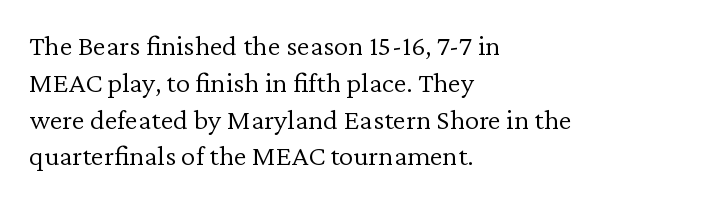
Unlike a clean sans, this face finishes its strokes with serifs. If you drew a line through each stem, it would be perfectly vertical. A typesetter would call this proportional, since set widths differ per character. Students, note that the glyphs here touch the page at normal intervals. Underline: absent.
